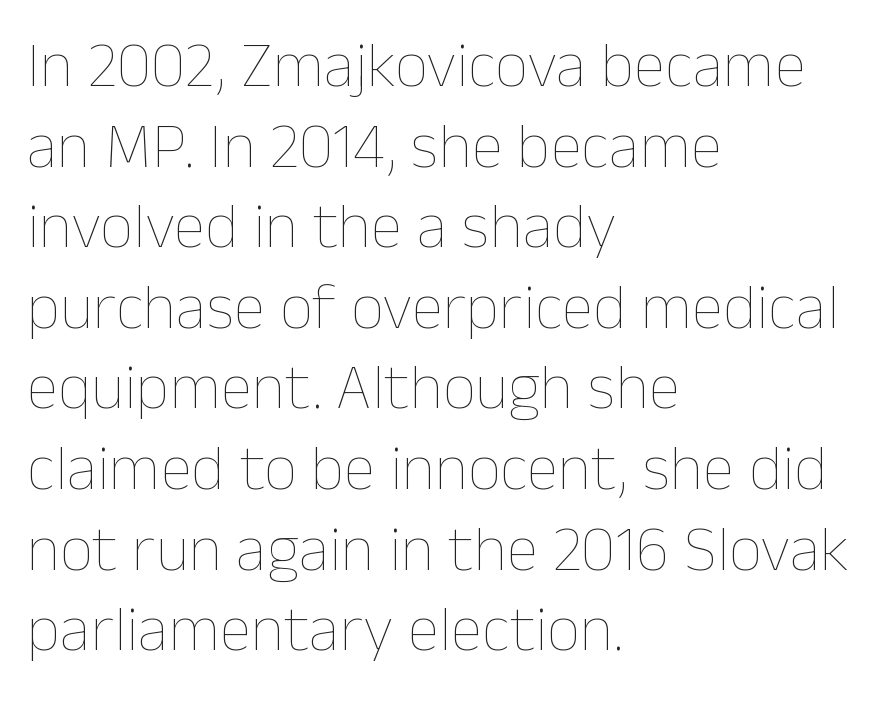
The image shows 65 px thin type, upright; set left-aligned, line spacing 1.24x, normal letter spacing, not underlined; low stroke contrast and a medium x-height.
